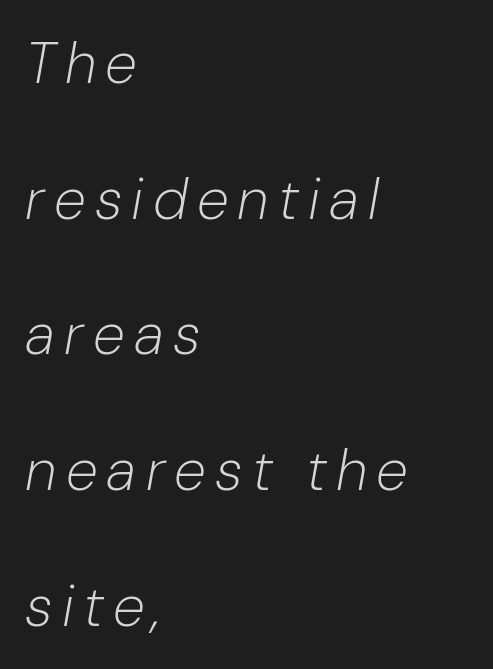
{"italic": "yes", "lean": "right", "slant_degrees": 10, "bold": "no", "weight": "light", "width": "normal", "stroke_contrast": "low", "x_height": "medium", "monospaced": "no", "underline": "no", "align": "left", "line_spacing": "loose", "line_spacing_ratio": 2.34, "glyph_px": 58}
